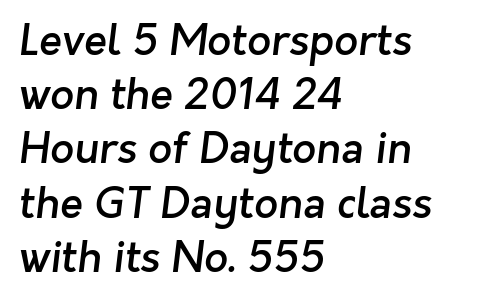
Q: Is the text bold? A: Semi-bold.
Q: Is the typeface a serif or a sans-serif typeface? A: Sans-serif.
Q: Is the text underlined? A: No.
Q: How is the paragraph aligned? A: Left-aligned.
Q: Is the spacing between letters normal or unusually wide? A: Normal.
Q: Is the spacing between lines tight, normal or loose? A: Normal.
Q: Width (condensed, normal, or wide)? A: Normal.
Q: Stroke contrast? A: Low.
Q: x-height? A: Medium.
Q: Monospaced? A: No.
